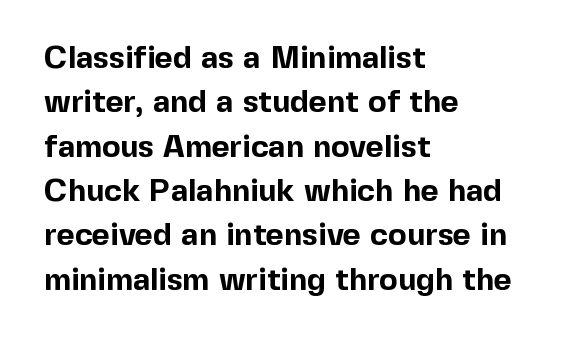
The image shows 31 px bold sans-serif type, upright; set left-aligned, normal line spacing (1.43x), normal letter spacing, not underlined; a medium x-height.
